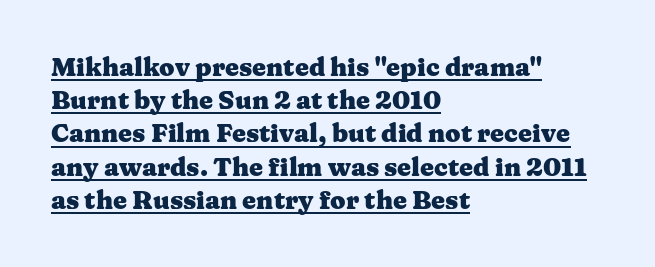
{"italic": "no", "bold": "yes", "underline": "yes", "align": "left", "line_spacing": "normal", "line_spacing_ratio": 1.33, "letter_spacing": "normal", "letter_spacing_em": 0.0, "glyph_px": 25}
